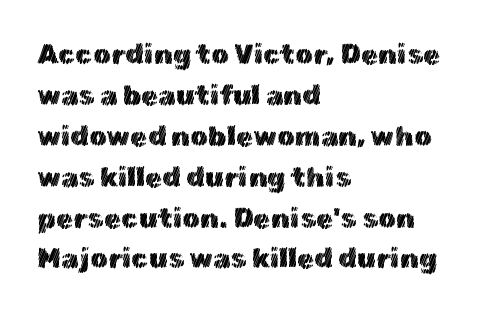
The image shows 28 px text type, upright; set left-aligned, normal line spacing (1.46x), normal letter spacing, not underlined; a medium x-height.
